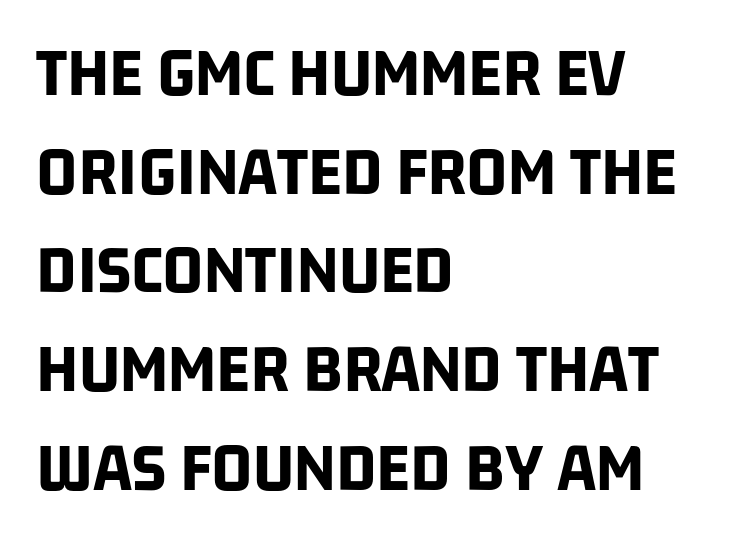
The image shows 71 px bold, condensed sans-serif type; set left-aligned, normal line spacing (1.39x), normal letter spacing, not underlined; low stroke contrast and a large x-height.
